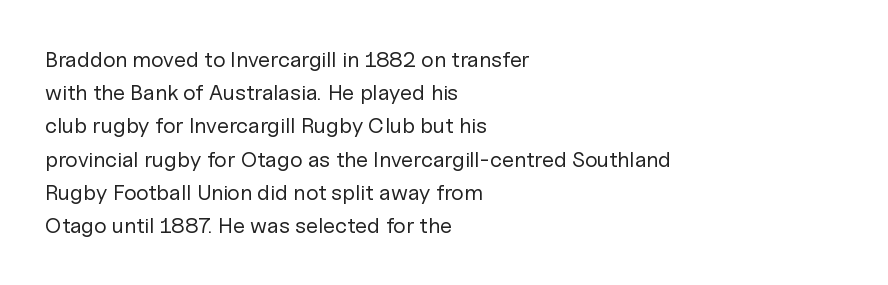
Tall strokes in this sample are plumb rather than angled. Weight: regular or lighter. Tracking value appears to be zero — textbook default spacing. The passage shown stacks its lines at a standard gap. The lines in this sample share a left origin and differ only in where they stop. Anything drawn beneath the words? Only blank space.
